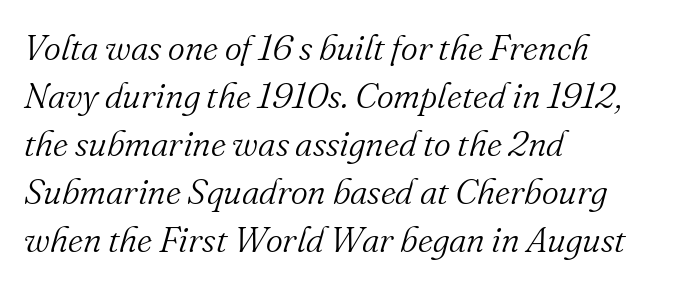
Notice how the stems are inclined rather than vertical — that's the hallmark of italics. Between one letter and the next there's only the usual sliver of space. Any mark beneath the type? The region is blank. Counters stay open thanks to moderate or lighter strokes.
